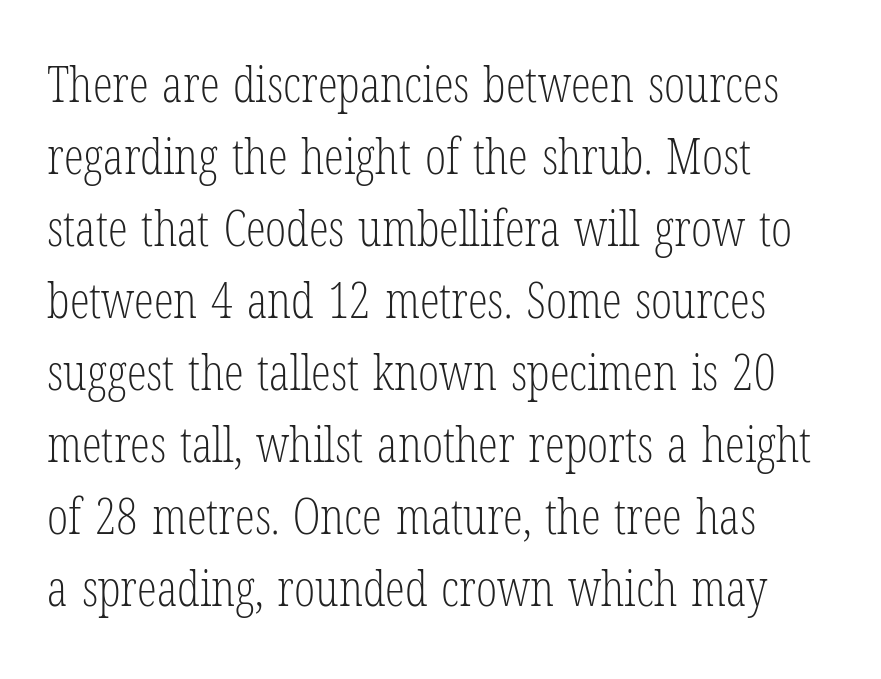
{"serif": "yes", "italic": "no", "bold": "no", "weight": "light", "width": "condensed", "stroke_contrast": "low", "x_height": "medium", "monospaced": "no", "underline": "no", "align": "left", "line_spacing": "normal", "line_spacing_ratio": 1.44, "letter_spacing": "normal", "letter_spacing_em": 0.0, "glyph_px": 50}
